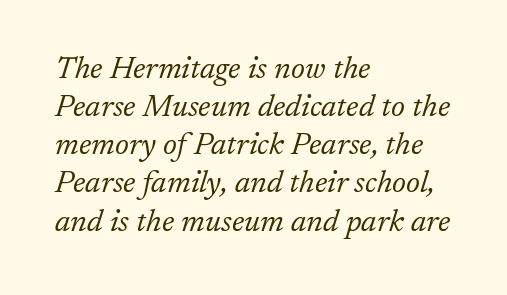
{"serif": "yes", "italic": "yes", "lean": "right", "slant_degrees": 17, "bold": "no", "weight": "light", "width": "normal", "stroke_contrast": "low", "x_height": "medium", "monospaced": "no", "underline": "no", "align": "left", "line_spacing_ratio": 1.23, "letter_spacing": "normal", "letter_spacing_em": 0.0, "glyph_px": 31}
